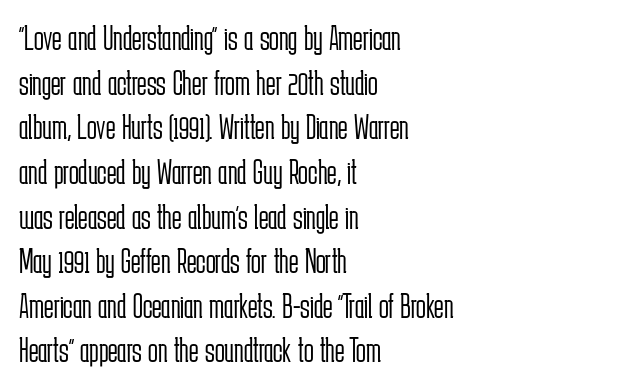
Q: Is the text bold? A: No.
Q: Is the text italic (slanted)? A: No, it is upright.
Q: Is the typeface a serif or a sans-serif typeface? A: Sans-serif.
Q: Is the text underlined? A: No.
Q: How is the paragraph aligned? A: Left-aligned.
Q: Is the spacing between letters normal or unusually wide? A: Normal.
Q: Width (condensed, normal, or wide)? A: Condensed.
Q: Stroke contrast? A: Low.
Q: x-height? A: Medium.
Q: Monospaced? A: No.
